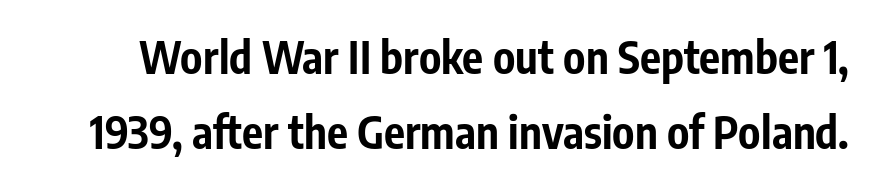
Q: Is the text bold? A: Yes.
Q: Is the text italic (slanted)? A: No, it is upright.
Q: Is the typeface a serif or a sans-serif typeface? A: Sans-serif.
Q: Is the text underlined? A: No.
Q: Is the spacing between letters normal or unusually wide? A: Normal.
Q: Width (condensed, normal, or wide)? A: Condensed.
Q: Stroke contrast? A: Low.
Q: x-height? A: Medium.
Q: Monospaced? A: No.
